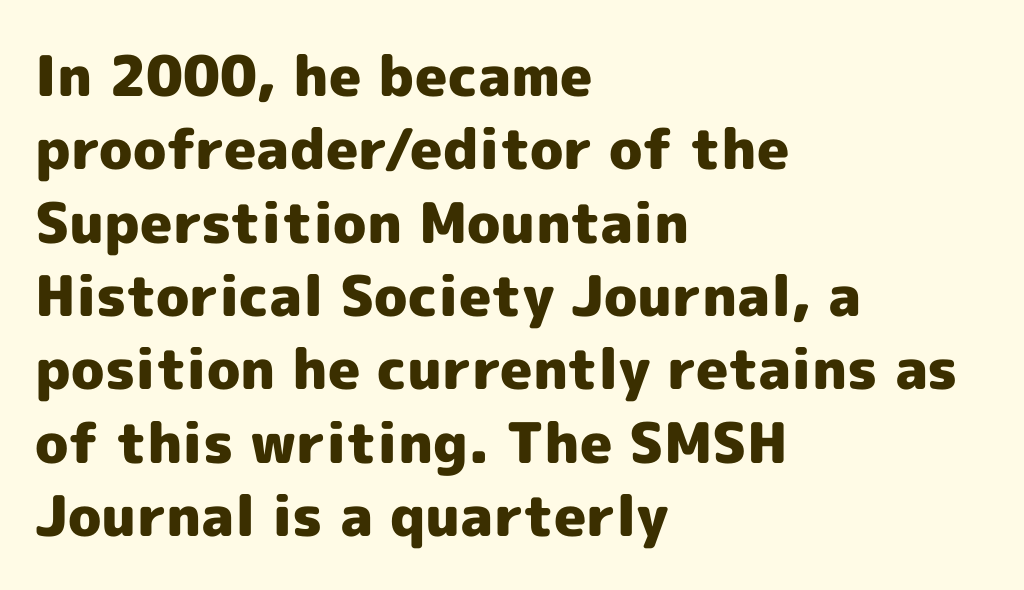
Q: Is the text bold? A: Yes.
Q: Is the text italic (slanted)? A: No, it is upright.
Q: Is the typeface a serif or a sans-serif typeface? A: Sans-serif.
Q: Is the text underlined? A: No.
Q: How is the paragraph aligned? A: Left-aligned.
Q: Is the spacing between letters normal or unusually wide? A: Normal.
Q: Is the spacing between lines tight, normal or loose? A: Normal.
Q: Width (condensed, normal, or wide)? A: Normal.
Q: x-height? A: Medium.
Q: Monospaced? A: No.
